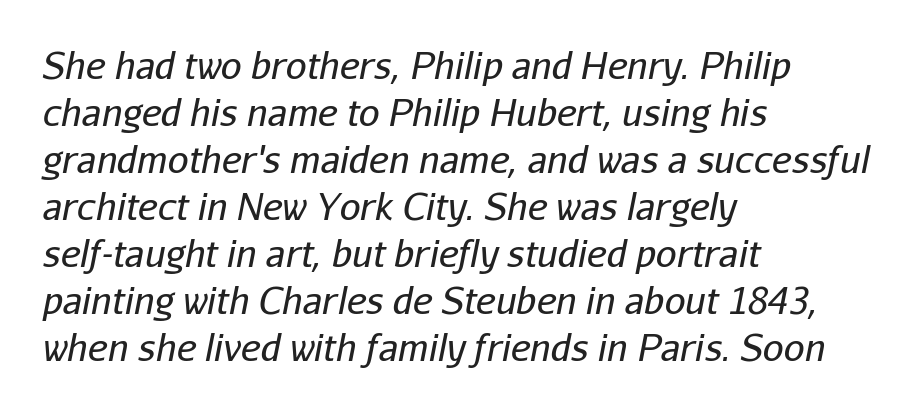
{"italic": "yes", "lean": "right", "slant_degrees": 11, "bold": "no", "weight": "regular", "width": "normal", "stroke_contrast": "low", "x_height": "medium", "monospaced": "no", "underline": "no", "align": "left", "line_spacing": "normal", "line_spacing_ratio": 1.27, "letter_spacing": "normal", "letter_spacing_em": 0.0, "glyph_px": 37}
